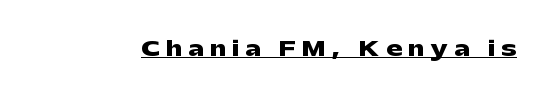
The line texture is sparse and dotted thanks to wide tracking. The specimen reads as upright at a glance. Each glyph is drawn with heavy, bold strokes. Has an underline been added? It has.
